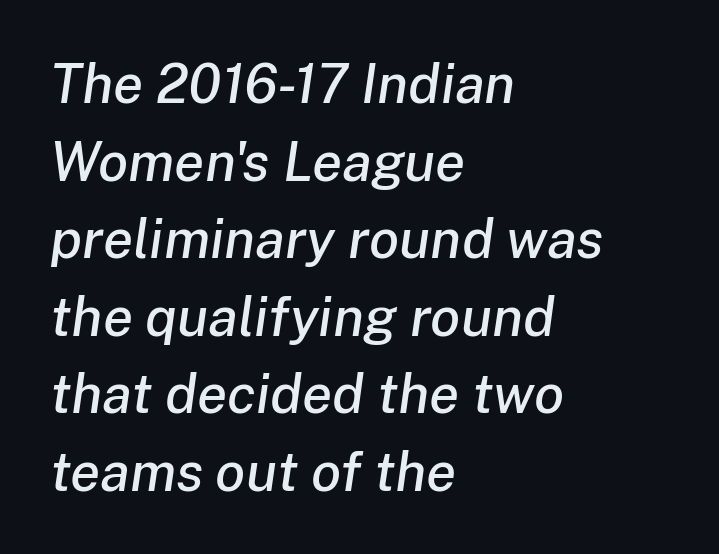
Q: Is the text italic (slanted)? A: Yes, it leans right by about 8 degrees.
Q: Is the text underlined? A: No.
Q: How is the paragraph aligned? A: Left-aligned.
Q: Is the spacing between letters normal or unusually wide? A: Normal.
Q: Is the spacing between lines tight, normal or loose? A: Normal.
Q: Width (condensed, normal, or wide)? A: Normal.
Q: Stroke contrast? A: Low.
Q: x-height? A: Medium.
Q: Monospaced? A: No.
